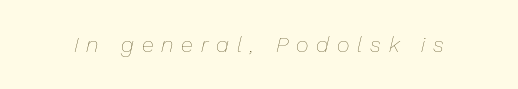
A bare baseline throughout the passage. This rendering widens character spacing well past its baseline value. Stroke mass is kept to a normal reading level or below. Style check: oblique.
